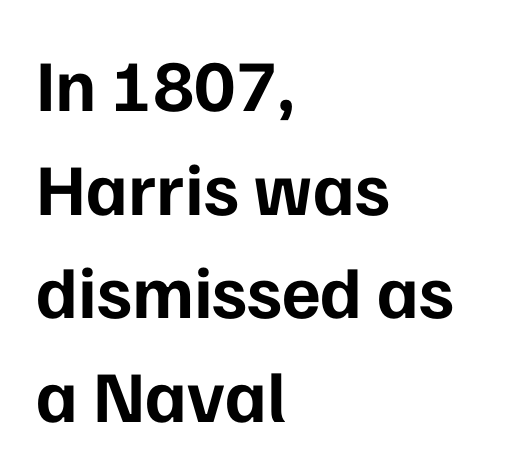
The image shows 73 px bold sans-serif type, upright; set left-aligned, normal line spacing (1.42x), normal letter spacing, not underlined; low stroke contrast and a medium x-height.
